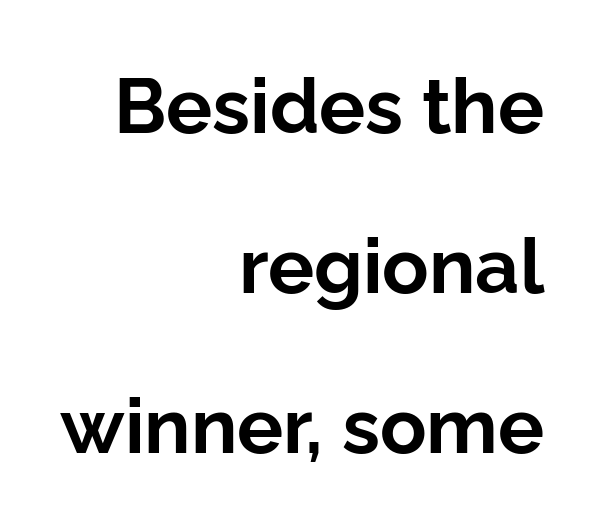
{"serif": "no", "italic": "no", "bold": "yes", "weight": "bold", "width": "normal", "stroke_contrast": "low", "x_height": "medium", "monospaced": "no", "underline": "no", "align": "right", "line_spacing": "loose", "line_spacing_ratio": 2.08, "letter_spacing": "normal", "letter_spacing_em": 0.0, "glyph_px": 77}
